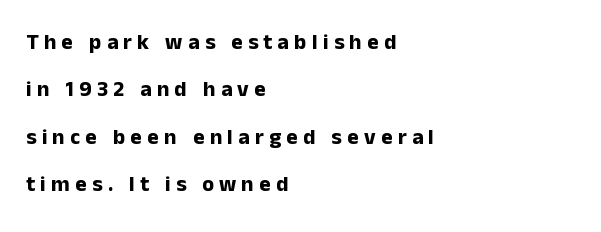
Q: Is the text bold? A: Yes.
Q: Is the text italic (slanted)? A: No, it is upright.
Q: Is the text underlined? A: No.
Q: How is the paragraph aligned? A: Left-aligned.
Q: Is the spacing between letters normal or unusually wide? A: Unusually wide.
Q: Is the spacing between lines tight, normal or loose? A: Loose.
